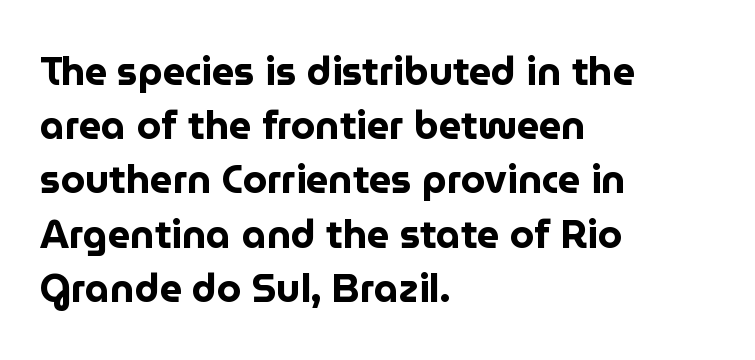
The rendering anchors every line to the left-hand side. The passage shown is typed in a proportional face where columns would drift. This is roman type, the default non-slanted kind. The baseline area is clear. Glyph-to-glyph distance matches everyday printed text.
